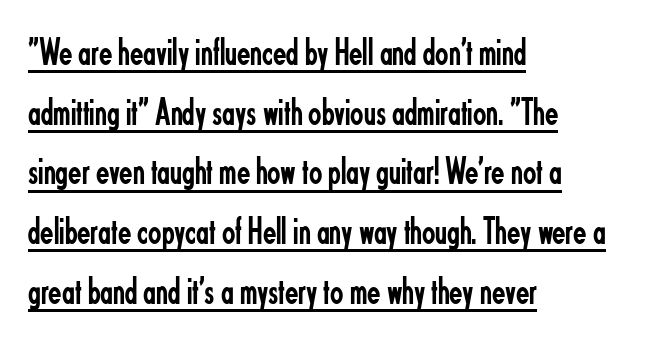
Q: Is the text bold? A: No.
Q: Is the text italic (slanted)? A: No, it is upright.
Q: Is the typeface a serif or a sans-serif typeface? A: Sans-serif.
Q: Is the text underlined? A: Yes.
Q: How is the paragraph aligned? A: Left-aligned.
Q: Is the spacing between letters normal or unusually wide? A: Normal.
Q: Is the spacing between lines tight, normal or loose? A: Normal.
Q: Width (condensed, normal, or wide)? A: Condensed.
Q: Stroke contrast? A: Low.
Q: x-height? A: Small.
Q: Monospaced? A: No.
